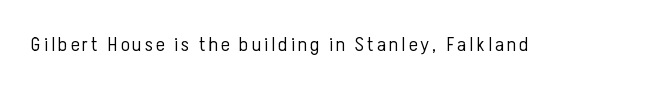
{"italic": "no", "bold": "no", "underline": "no", "glyph_px": 20}
